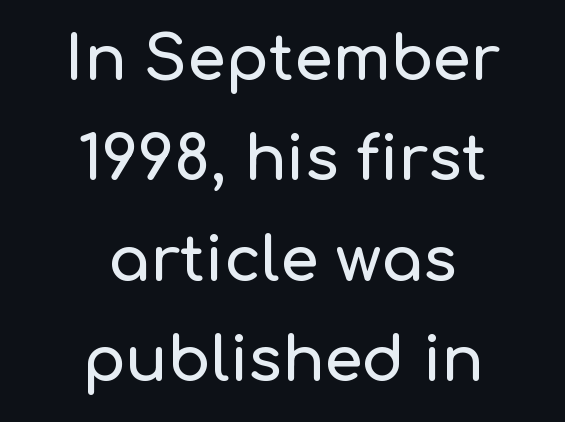
{"serif": "no", "italic": "no", "width": "normal", "stroke_contrast": "low", "x_height": "medium", "monospaced": "no", "underline": "no", "align": "center", "line_spacing": "normal", "line_spacing_ratio": 1.62, "letter_spacing": "normal", "letter_spacing_em": 0.0, "glyph_px": 62}
